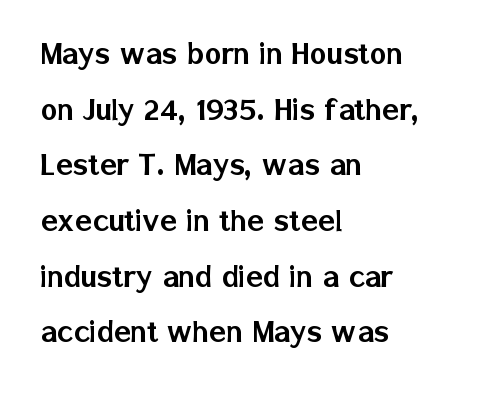
{"serif": "no", "italic": "no", "width": "normal", "stroke_contrast": "low", "x_height": "medium", "monospaced": "no", "underline": "no", "align": "left", "line_spacing": "normal", "line_spacing_ratio": 1.59, "letter_spacing": "normal", "letter_spacing_em": 0.0, "glyph_px": 35}
